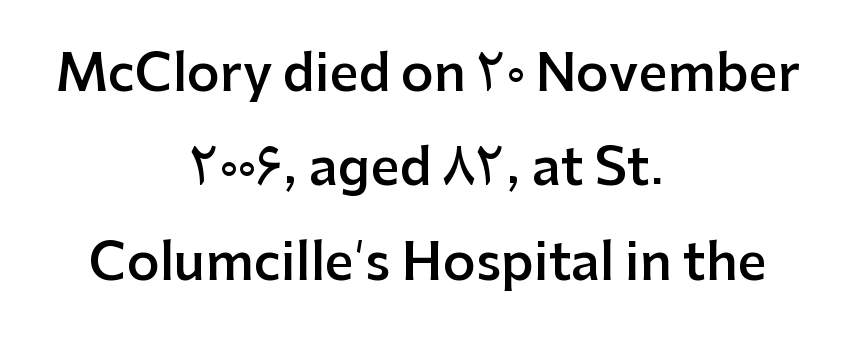
Each glyph is drawn with semibold strokes, heavier than normal yet not fully bold. The whitespace from short lines is split evenly between both sides. Each letter's strokes conclude bluntly, with no projecting serifs. Lines of text with bare space underneath. You could not count columns in this text — the font is proportionally spaced.
